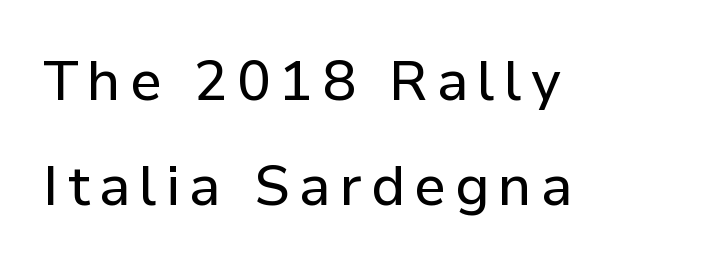
The image shows 56 px sans-serif type, upright; set left-aligned, line spacing 1.87x, not underlined; low stroke contrast and a medium x-height.
